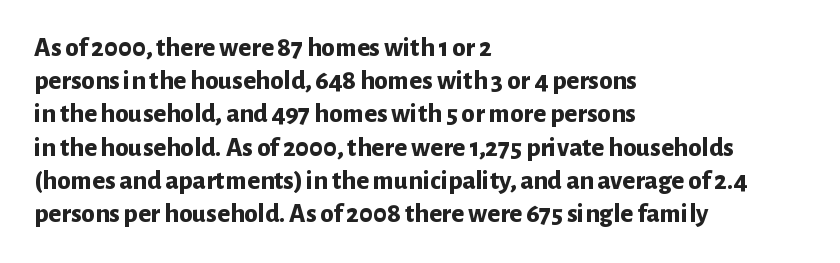
Q: Is the text bold? A: Yes.
Q: Is the text italic (slanted)? A: No, it is upright.
Q: Is the text underlined? A: No.
Q: How is the paragraph aligned? A: Left-aligned.
Q: Is the spacing between letters normal or unusually wide? A: Normal.
